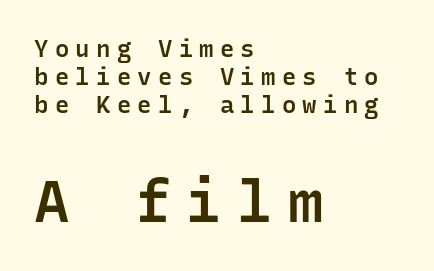
Q: Is the text bold? A: Semi-bold.
Q: Is the text italic (slanted)? A: No, it is upright.
Q: Is the typeface a serif or a sans-serif typeface? A: Sans-serif.
Q: Is the text underlined? A: No.
Q: How is the paragraph aligned? A: Left-aligned.
Q: Is the spacing between letters normal or unusually wide? A: Unusually wide.
Q: Which block of text is set in a larger size, the first (top) or the second (bottom)? A: The second (bottom) one.
Q: Width (condensed, normal, or wide)? A: Normal.
Q: Stroke contrast? A: Low.
Q: x-height? A: Medium.
Q: Monospaced? A: Yes.
